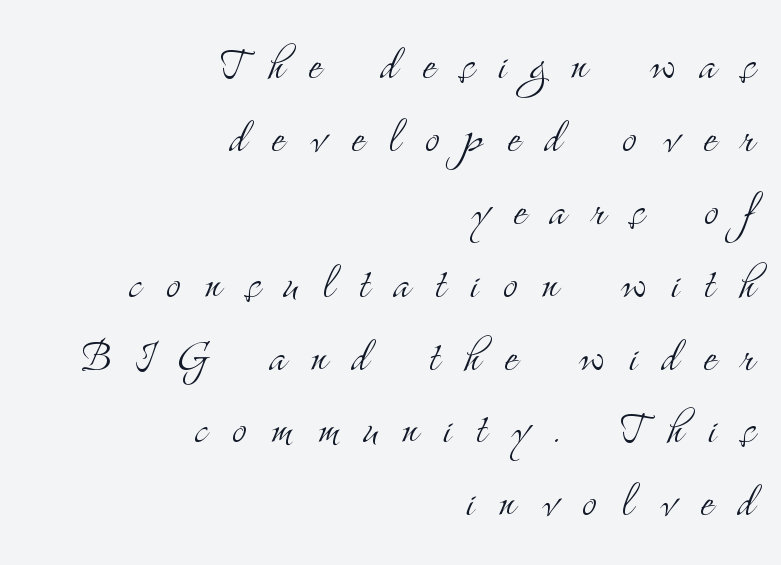
If you drew a ruler down the right edge, every line would touch it. The tracking jumps out immediately: characters are airy and widely separated. The glyphs in this specimen are seriffed.
